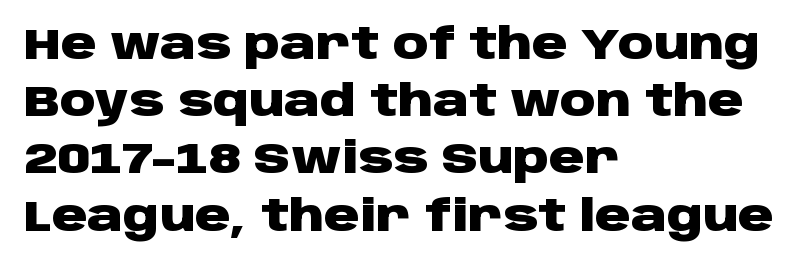
The image shows 44 px heavy, wide sans-serif type, upright; set left-aligned, normal line spacing (1.3x), normal letter spacing, not underlined; low stroke contrast and a large x-height.
